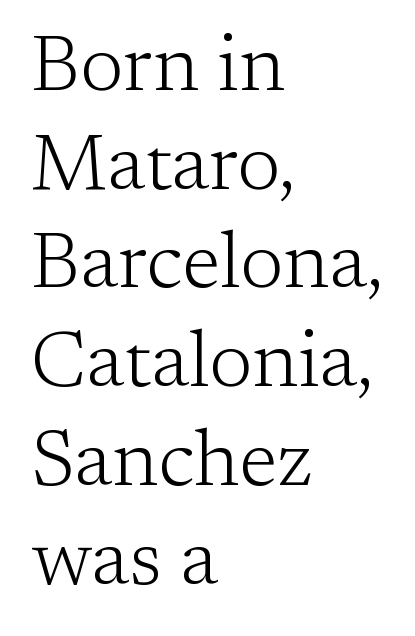
{"serif": "yes", "italic": "no", "bold": "no", "weight": "light", "width": "normal", "stroke_contrast": "low", "x_height": "medium", "monospaced": "no", "underline": "no", "align": "left", "line_spacing": "normal", "line_spacing_ratio": 1.25, "letter_spacing": "normal", "letter_spacing_em": 0.0, "glyph_px": 79}
